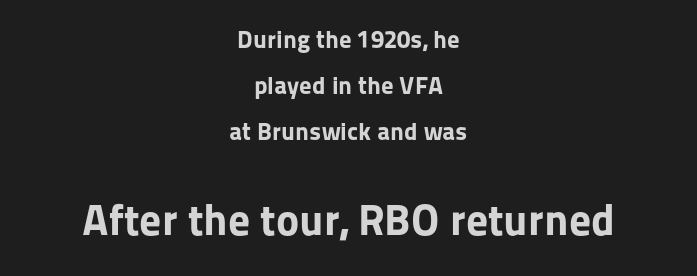
The image shows 44 px bold sans-serif type, upright; set centered, line spacing 1.84x, normal letter spacing, not underlined; the second (bottom) block is 1.76x larger; low stroke contrast and a medium x-height.
